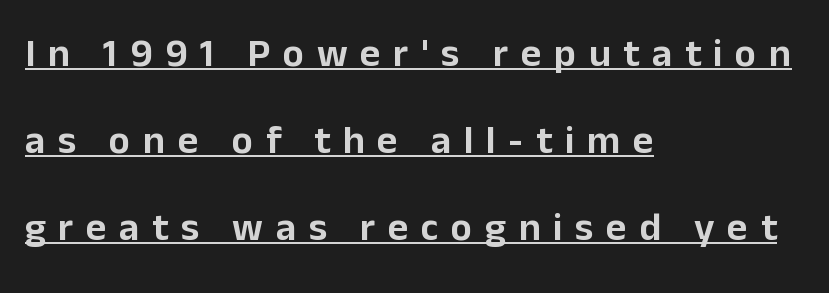
The image shows 40 px sans-serif type, upright; set left-aligned, loose line spacing (2.17x), unusually wide letter spacing (+0.31 em), underlined; low stroke contrast and a medium x-height.
